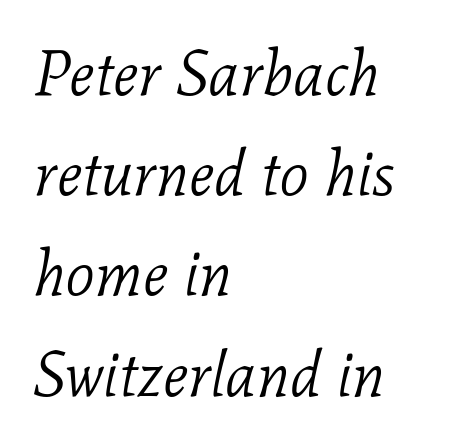
The image shows 63 px light serif type, italic (leaning right); set left-aligned, normal line spacing (1.59x), normal letter spacing, not underlined; low stroke contrast and a medium x-height.
